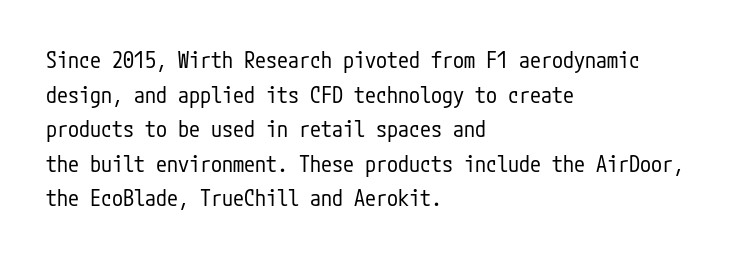
Which margin do the lines hug? The left one — the right edge is uneven. This is roman type, the default non-slanted kind. Summary of vertical rhythm: regular, with standard interline spacing. These glyphs show unthickened strokes, regular width or finer. The rendering keeps characters at their native spacing. The gap between lines stays unmarked.
